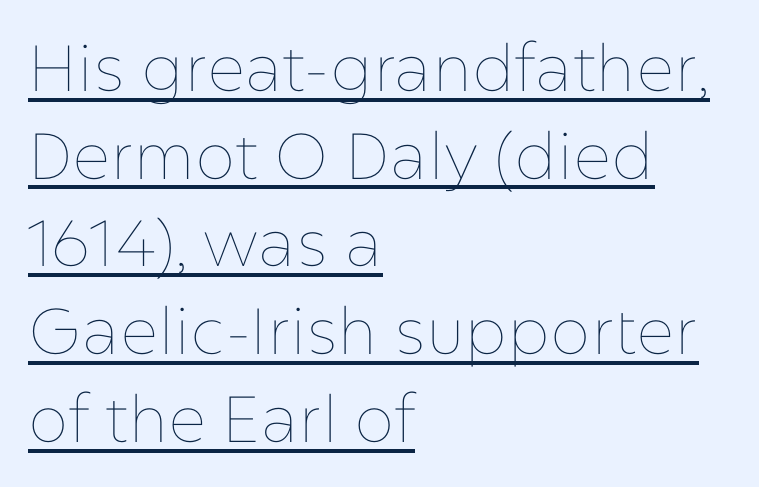
The image shows 65 px thin type, upright; set left-aligned, normal line spacing (1.35x), normal letter spacing, underlined; low stroke contrast and a medium x-height.
